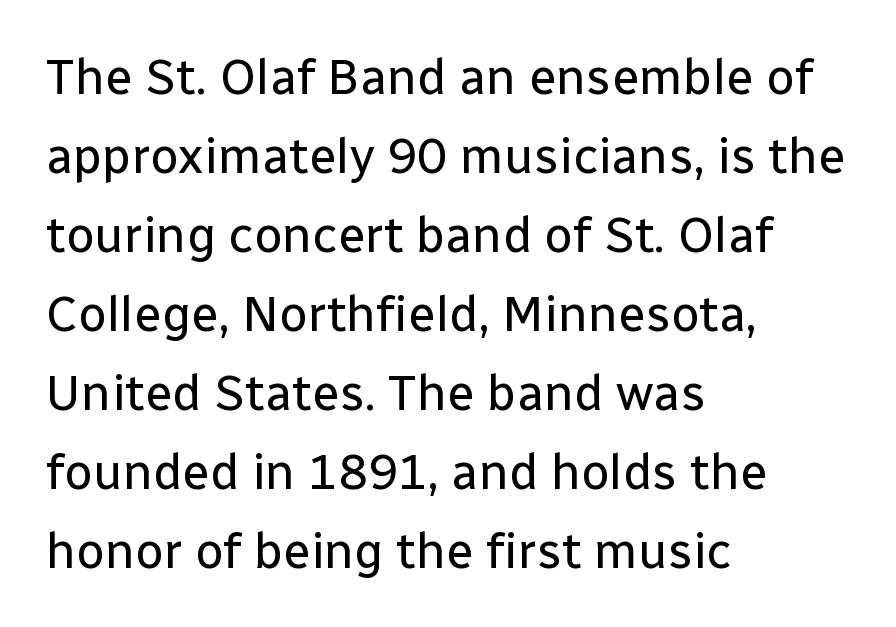
The gap between lines stays unmarked. The letters advance in unequal steps, a hallmark of proportional type. The rows are spaced the way most documents space them. The typesetter chose a ragged-right arrangement here.
